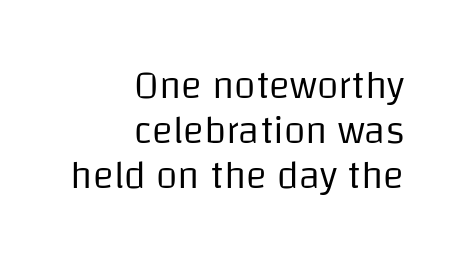
Q: Is the text bold? A: No.
Q: Is the text italic (slanted)? A: No, it is upright.
Q: Is the typeface a serif or a sans-serif typeface? A: Sans-serif.
Q: Is the text underlined? A: No.
Q: How is the paragraph aligned? A: Right-aligned.
Q: Is the spacing between letters normal or unusually wide? A: Normal.
Q: Is the spacing between lines tight, normal or loose? A: Tight.
Q: Width (condensed, normal, or wide)? A: Normal.
Q: Stroke contrast? A: Low.
Q: x-height? A: Large.
Q: Monospaced? A: No.
